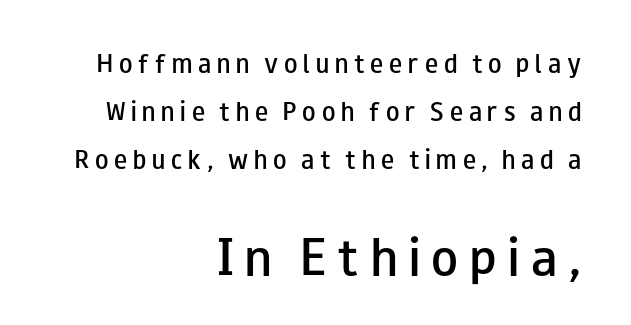
The passage shown stacks its lines with a broad gap. Typeset ragged left — the right edge is the straight one. A bit beefed up — I'd call it semibold rather than bold. Look at the bottom of the vertical strokes: they stop flat, with no serifs.
